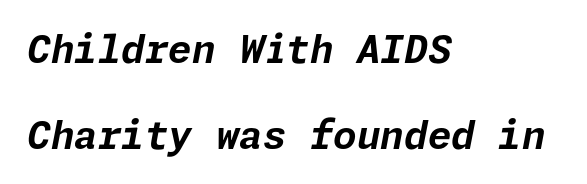
The image shows 38 px bold type, italic (leaning right); set left-aligned, loose line spacing (2.26x), normal letter spacing, not underlined; low stroke contrast and a medium x-height.
